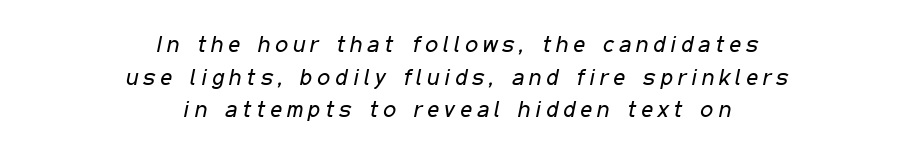
The image shows 23 px text type, italic (leaning right); set centered, normal line spacing (1.42x), unusually wide letter spacing (+0.22 em), not underlined.
